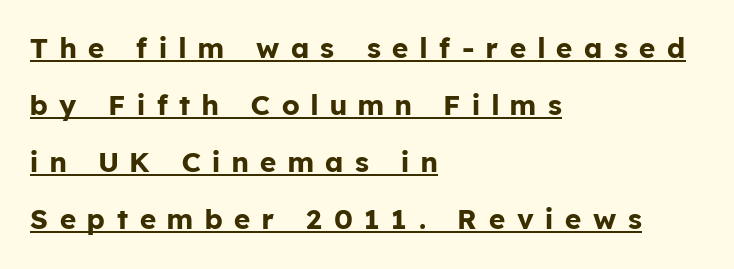
Observe the wide spacing: letters keep a clear distance from each other. Spacing verdict: proportional, widths tailored to each character. The glyphs are accompanied by a horizontal stroke just below them. This sample is left-justified, so line endings fall wherever the words run out. The letters carry no serifs — their stems end cleanly without finishing strokes. Characters remain perfectly vertical along every line.
